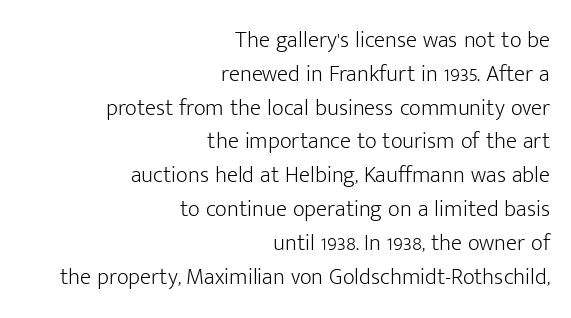
Q: Is the text bold? A: No.
Q: Is the text italic (slanted)? A: No, it is upright.
Q: Is the text underlined? A: No.
Q: How is the paragraph aligned? A: Right-aligned.
Q: Is the spacing between letters normal or unusually wide? A: Normal.
Q: Is the spacing between lines tight, normal or loose? A: Normal.
